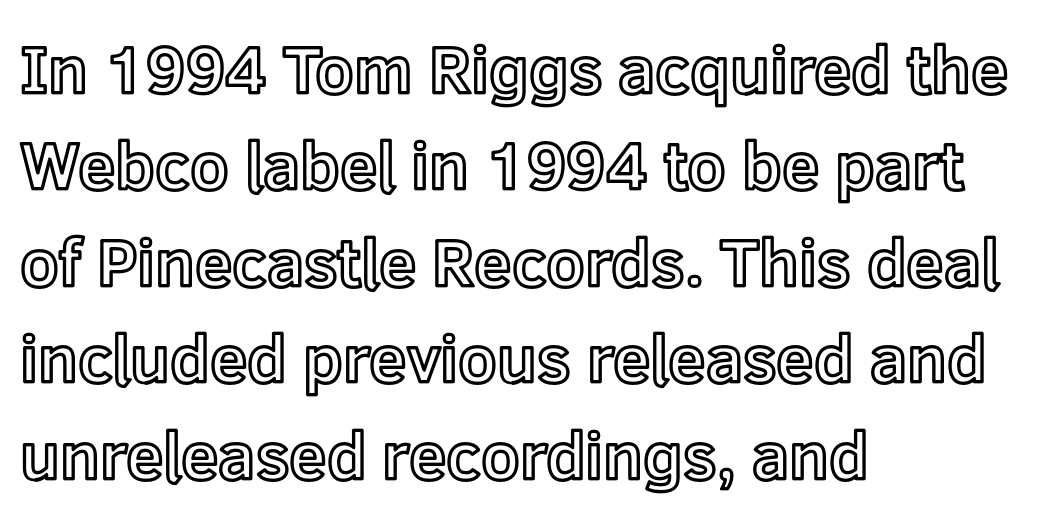
Note the varied advance widths — an 'i' is clearly narrower than an 'm'. Beneath every word, the page is bare. Rows of type keep a routine distance in the vertical direction. This sample uses an upright cut, with every glyph sitting square on the baseline. Compared with typical body copy, the letter spacing here is the same. Caption: multi-line text, flush left, ragged right.
